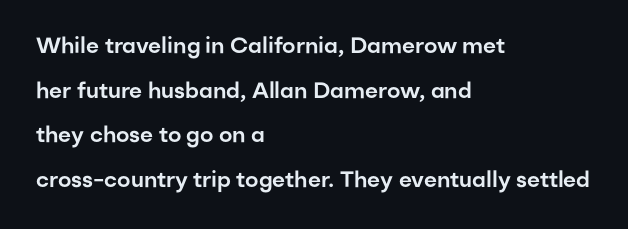
Ascenders rise straight up at ninety degrees. What's the leading like? Stretched, with rows far apart. These lines stack with their left ends in a neat column. Clear beneath every line of the passage.
